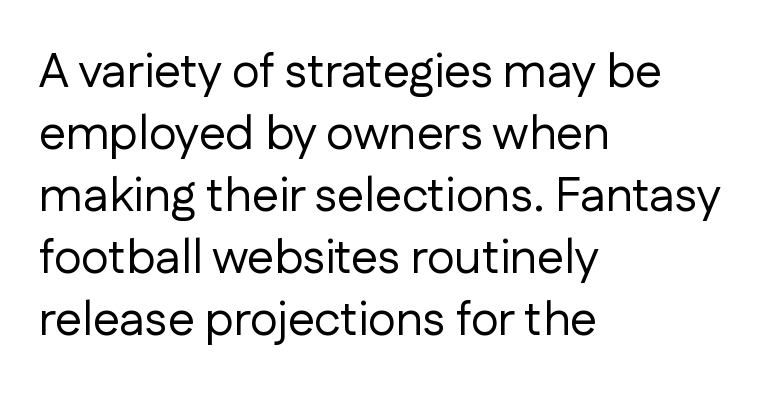
Posture: upright roman. These lines are rendered in a variable-pitch font. The passage shown has conventional tracking throughout. The typeface has the unassuming heft of standard copy or less. Which margin do the lines hug? The left one — the right edge is uneven.
